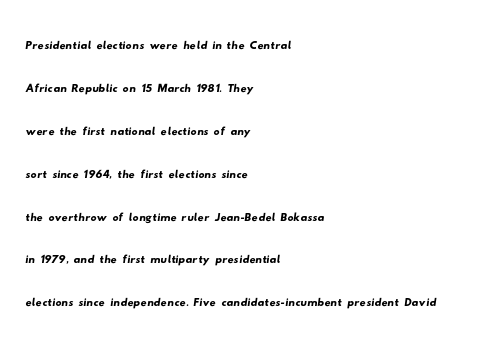
Q: Is the typeface a serif or a sans-serif typeface? A: Sans-serif.
Q: Is the text underlined? A: No.
Q: How is the paragraph aligned? A: Left-aligned.
Q: Is the spacing between letters normal or unusually wide? A: Normal.
Q: Is the spacing between lines tight, normal or loose? A: Normal.
Q: Width (condensed, normal, or wide)? A: Wide.
Q: Stroke contrast? A: Low.
Q: x-height? A: Small.
Q: Monospaced? A: No.
